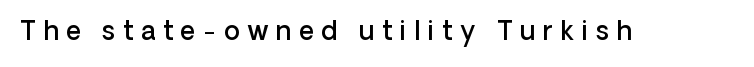
The face used here is a semibold: visibly heavier than regular, lighter than bold. The horizontal fit of the characters is loose and conspicuously gappy. Check under the words: just untouched page. Vertical strokes here are truly vertical.
